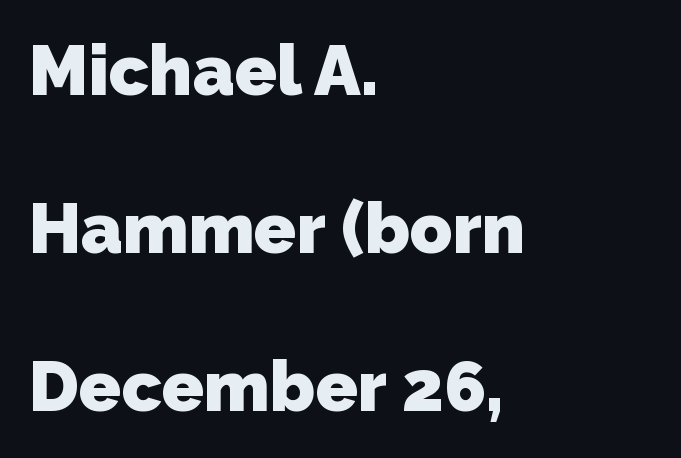
{"serif": "no", "bold": "yes", "weight": "heavy", "width": "normal", "stroke_contrast": "low", "x_height": "medium", "monospaced": "no", "underline": "no", "align": "left", "line_spacing": "loose", "line_spacing_ratio": 2.26, "letter_spacing": "normal", "letter_spacing_em": 0.0, "glyph_px": 70}
